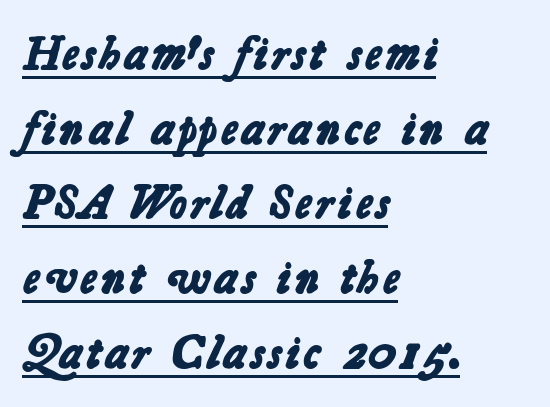
{"serif": "no", "bold": "yes", "weight": "bold", "width": "normal", "stroke_contrast": "low", "x_height": "medium", "monospaced": "no", "underline": "yes", "align": "left", "line_spacing": "normal", "line_spacing_ratio": 1.59, "letter_spacing": "normal", "letter_spacing_em": 0.0, "glyph_px": 47}
